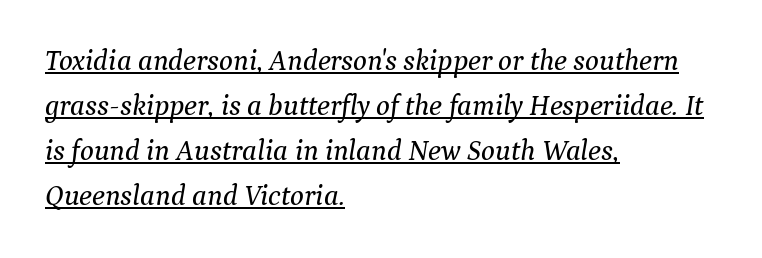
Q: Is the text italic (slanted)? A: Yes, it leans right by about 9 degrees.
Q: Is the typeface a serif or a sans-serif typeface? A: Serif.
Q: Is the text underlined? A: Yes.
Q: How is the paragraph aligned? A: Left-aligned.
Q: Is the spacing between letters normal or unusually wide? A: Normal.
Q: Is the spacing between lines tight, normal or loose? A: Normal.
Q: Width (condensed, normal, or wide)? A: Normal.
Q: Stroke contrast? A: Medium.
Q: x-height? A: Medium.
Q: Monospaced? A: No.
